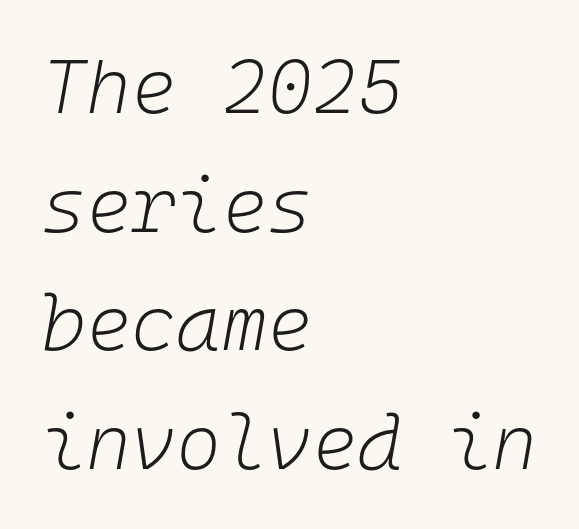
Weight: regular or lighter. Nothing unusual about the tracking: characters are spaced as the font intends. Compared with typical paragraphs, the rows here are spaced about the same. Typeset ragged right — the left edge is the straight one.
